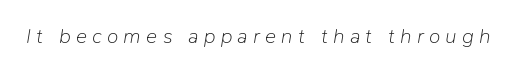
The image shows 21 px text type, italic (leaning right); set unusually wide letter spacing (+0.25 em), not underlined.
